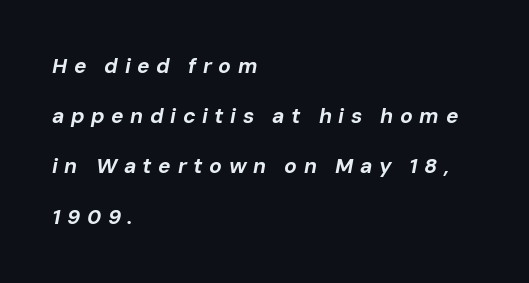
Q: Is the text bold? A: Yes.
Q: Is the text italic (slanted)? A: Yes, it leans right by about 10 degrees.
Q: Is the text underlined? A: No.
Q: How is the paragraph aligned? A: Left-aligned.
Q: Is the spacing between letters normal or unusually wide? A: Unusually wide.
Q: Is the spacing between lines tight, normal or loose? A: Loose.
